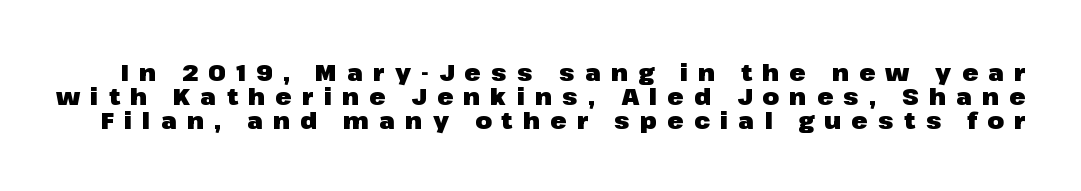
Spacing between characters has been opened up far beyond the box default. You can tell it's not italic because the verticals are truly vertical. Glance below the letters and you will spot only blank space. Students, observe: this is what under-led, compact text looks like. Students, this is bold: see how much ink each stroke carries.
